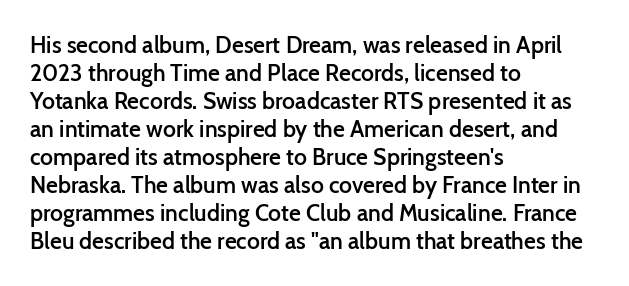
Q: Is the text bold? A: Semi-bold.
Q: Is the text italic (slanted)? A: No, it is upright.
Q: Is the text underlined? A: No.
Q: How is the paragraph aligned? A: Left-aligned.
Q: Is the spacing between letters normal or unusually wide? A: Normal.
